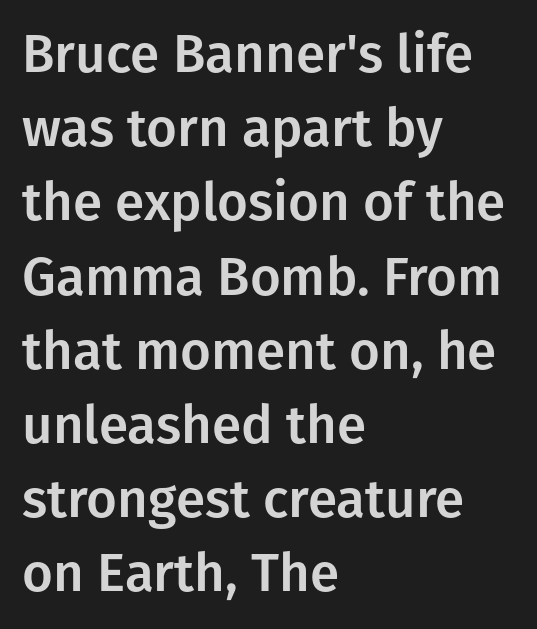
This sample is left-justified, so line endings fall wherever the words run out. These lines are composed in type without serifs. Does extra space separate the letters? No, they use regular spacing. The type sits square on the baseline with zero lean. Baseline-to-baseline distance is the conventional proportion of letter height. Spacing verdict: proportional, widths tailored to each character.
